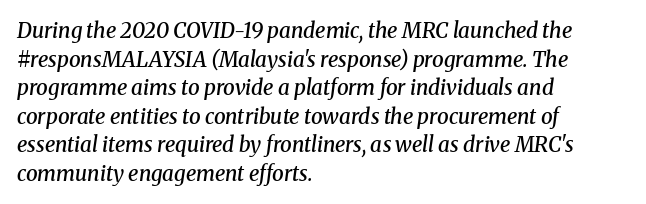
{"italic": "yes", "lean": "right", "slant_degrees": 8, "bold": "semi", "underline": "no", "align": "left", "line_spacing": "normal", "line_spacing_ratio": 1.36, "letter_spacing": "normal", "letter_spacing_em": 0.0, "glyph_px": 21}
